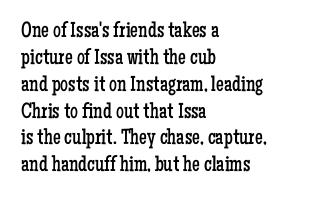
Honestly, the letter spacing is just normal — you wouldn't notice it. A student would call this left alignment; a typographer would say flush left, rag right. The font sits on the lighter half of the weight spectrum, regular included. Just letters on the line, the space beneath them empty.
